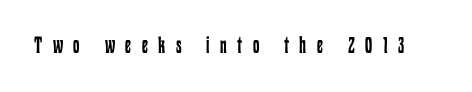
The image shows 23 px text type, upright; set unusually wide letter spacing (+0.45 em), not underlined.
